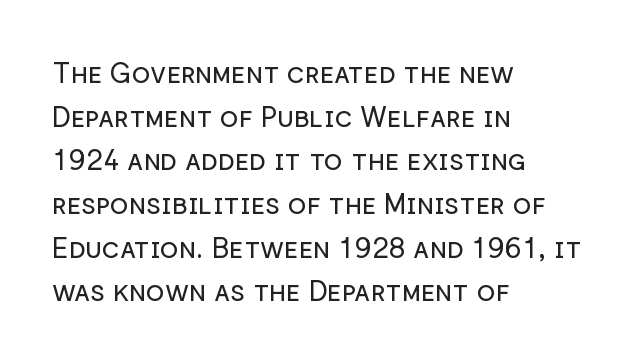
{"serif": "no", "italic": "no", "bold": "no", "weight": "regular", "width": "normal", "stroke_contrast": "low", "x_height": "medium", "monospaced": "no", "underline": "no", "align": "left", "line_spacing": "normal", "line_spacing_ratio": 1.56, "letter_spacing": "normal", "letter_spacing_em": 0.0, "glyph_px": 28}
